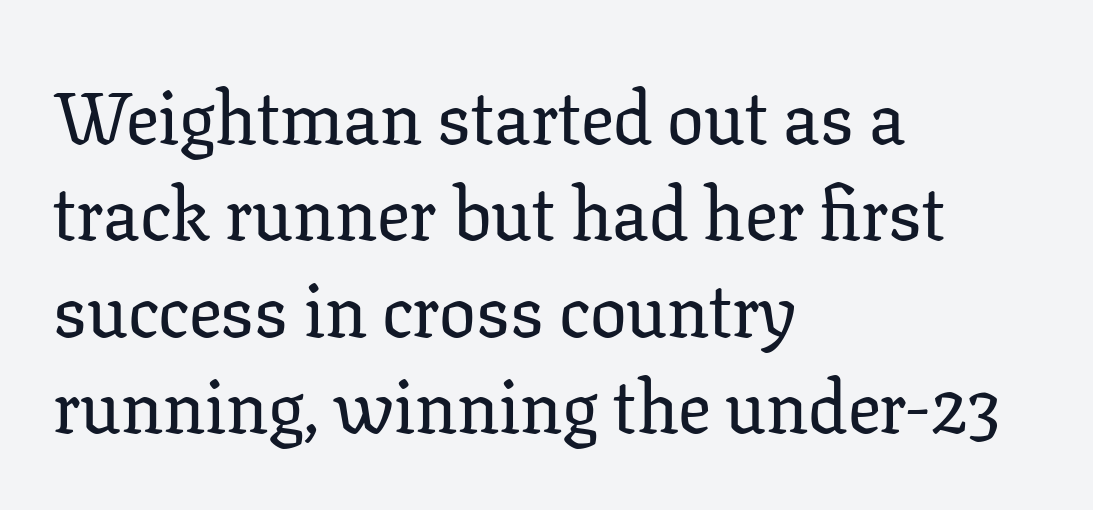
Q: Is the text italic (slanted)? A: No, it is upright.
Q: Is the typeface a serif or a sans-serif typeface? A: Serif.
Q: Is the text underlined? A: No.
Q: How is the paragraph aligned? A: Left-aligned.
Q: Is the spacing between letters normal or unusually wide? A: Normal.
Q: Is the spacing between lines tight, normal or loose? A: Normal.
Q: Width (condensed, normal, or wide)? A: Normal.
Q: Stroke contrast? A: Low.
Q: x-height? A: Medium.
Q: Monospaced? A: No.
